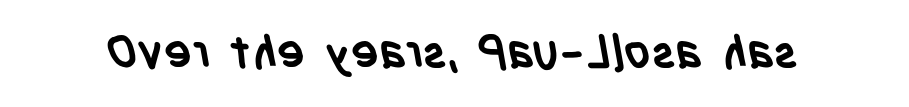
The image shows 46 px semibold, condensed sans-serif type; set normal letter spacing, not underlined; low stroke contrast and a large x-height.
